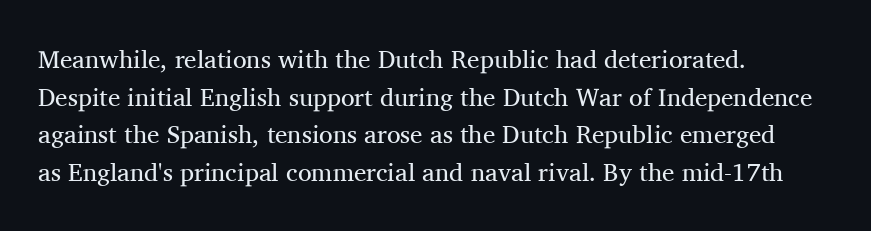
The image shows 25 px text type, upright; set left-aligned, normal line spacing (1.51x), normal letter spacing, not underlined.
